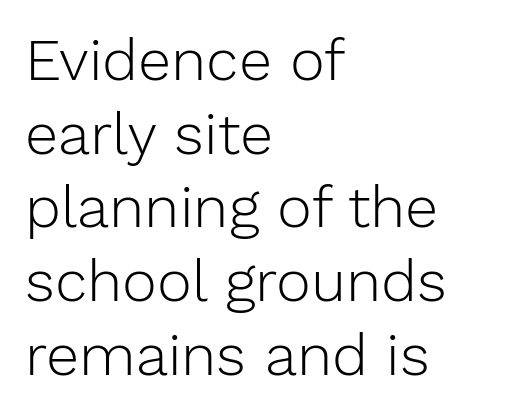
The image shows 59 px light sans-serif type, upright; set left-aligned, normal line spacing (1.25x), normal letter spacing, not underlined; low stroke contrast and a medium x-height.
